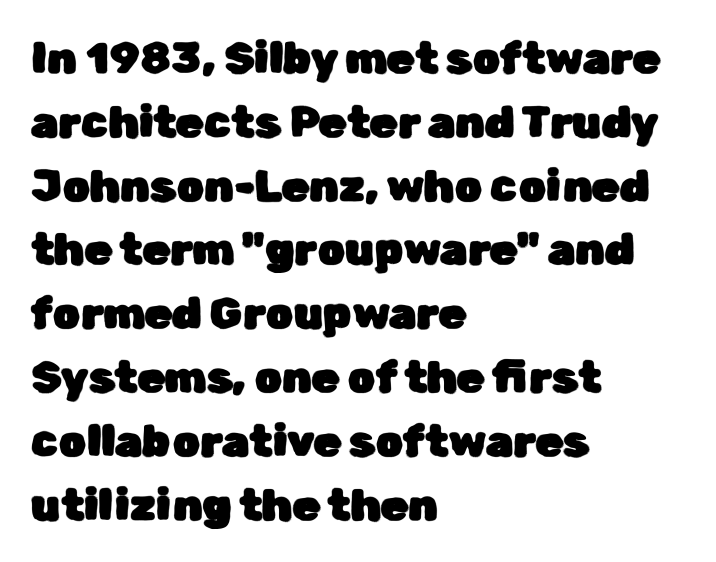
Is this a fixed-width face? No — the glyphs have proportional, varying widths. Vertical strokes here are truly vertical. Which margin do the lines hug? The left one — the right edge is uneven. Notice how descenders clear the ascenders below comfortably — that's standard leading. How are the letters spaced? Ordinarily, with no added tracking.
